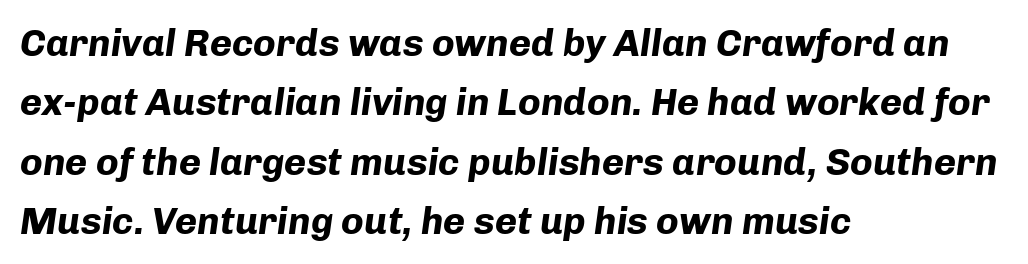
Line spacing here is normal. The glyphs have the mass of a bold cut. The rendering applies a slant to the glyphs. Here the glyphs are tracked normally, forming tight word shapes. A student would call this left alignment; a typographer would say flush left, rag right.
